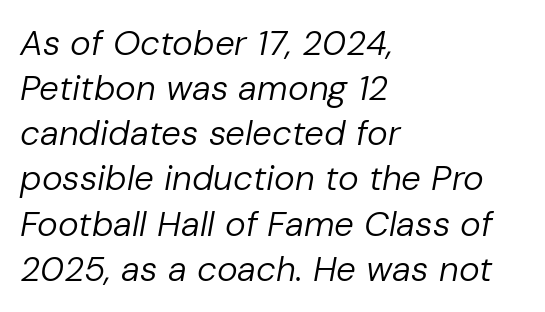
Words float on clear page, feet unadorned. A typesetter would call this proportional, since set widths differ per character. The lines in this sample share a left origin and differ only in where they stop. Is the type slanted? Yes — the strokes lean at a clear angle. Unbolded letterforms with no extra heft. This sample keeps an unexceptional amount of space between lines.
